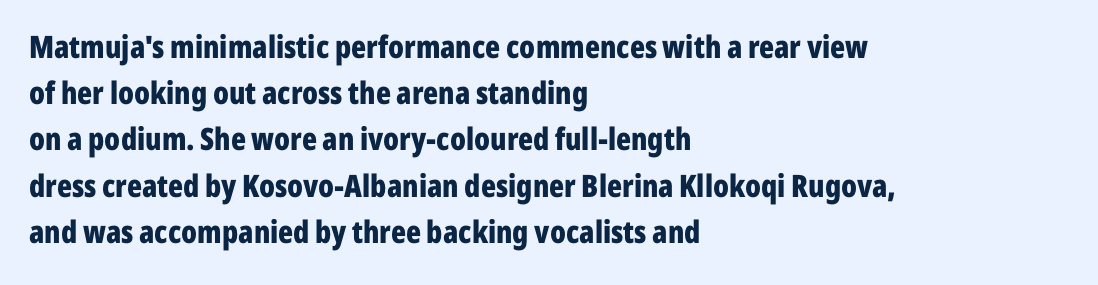
The image shows 31 px bold, condensed sans-serif type, upright; set left-aligned, normal line spacing (1.49x), normal letter spacing, not underlined; low stroke contrast and a medium x-height.
